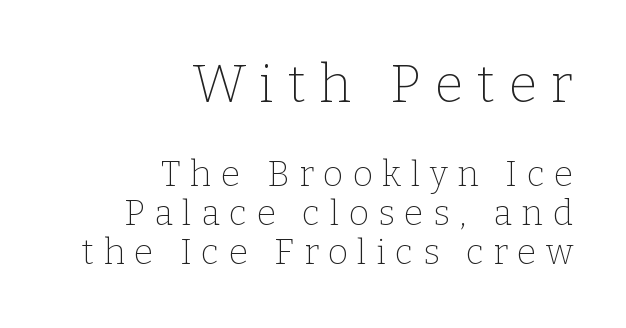
Q: Is the text bold? A: No.
Q: Is the text italic (slanted)? A: No, it is upright.
Q: Is the typeface a serif or a sans-serif typeface? A: Serif.
Q: Is the text underlined? A: No.
Q: How is the paragraph aligned? A: Right-aligned.
Q: Is the spacing between letters normal or unusually wide? A: Unusually wide.
Q: Is the spacing between lines tight, normal or loose? A: Tight.
Q: Which block of text is set in a larger size, the first (top) or the second (bottom)? A: The first (top) one.
Q: Width (condensed, normal, or wide)? A: Normal.
Q: Stroke contrast? A: Low.
Q: x-height? A: Medium.
Q: Monospaced? A: No.
